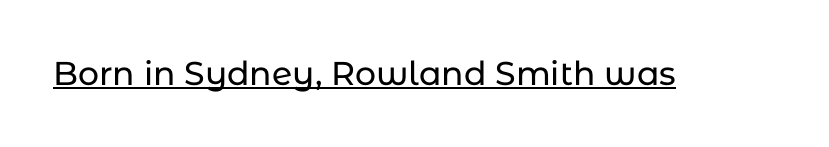
Q: Is the text italic (slanted)? A: No, it is upright.
Q: Is the typeface a serif or a sans-serif typeface? A: Sans-serif.
Q: Is the text underlined? A: Yes.
Q: Is the spacing between letters normal or unusually wide? A: Normal.
Q: Width (condensed, normal, or wide)? A: Normal.
Q: Stroke contrast? A: Low.
Q: x-height? A: Medium.
Q: Monospaced? A: No.
